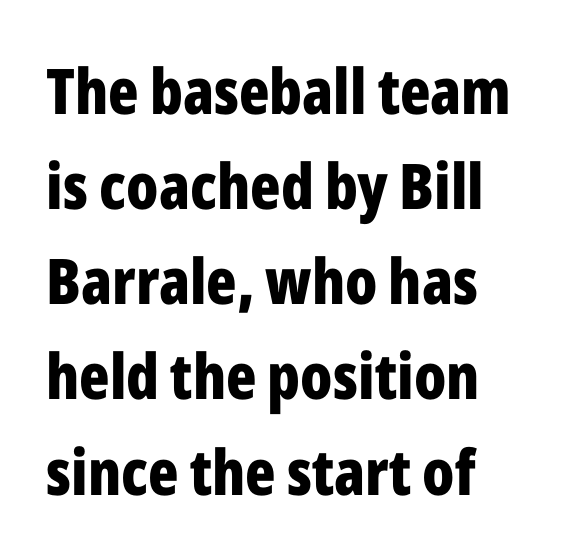
Q: Is the text bold? A: Yes.
Q: Is the text italic (slanted)? A: No, it is upright.
Q: Is the typeface a serif or a sans-serif typeface? A: Sans-serif.
Q: Is the text underlined? A: No.
Q: Is the spacing between letters normal or unusually wide? A: Normal.
Q: Is the spacing between lines tight, normal or loose? A: Normal.
Q: Width (condensed, normal, or wide)? A: Condensed.
Q: Stroke contrast? A: Low.
Q: x-height? A: Medium.
Q: Monospaced? A: No.
